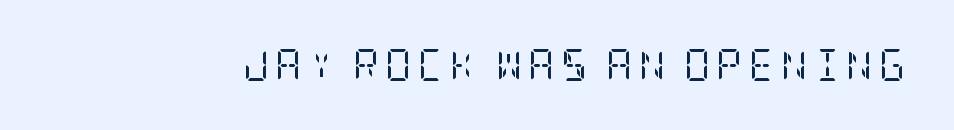
Q: Is the text bold? A: No.
Q: Is the text italic (slanted)? A: No, it is upright.
Q: Is the typeface a serif or a sans-serif typeface? A: Serif.
Q: Is the text underlined? A: No.
Q: Is the spacing between letters normal or unusually wide? A: Unusually wide.
Q: Width (condensed, normal, or wide)? A: Condensed.
Q: Stroke contrast? A: Low.
Q: x-height? A: Large.
